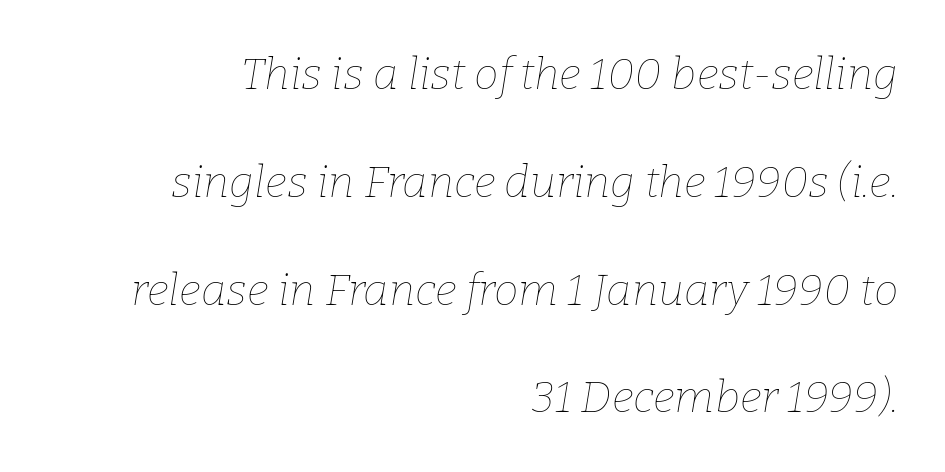
Q: Is the text bold? A: No.
Q: Is the text italic (slanted)? A: Yes, it leans right by about 9 degrees.
Q: Is the text underlined? A: No.
Q: How is the paragraph aligned? A: Right-aligned.
Q: Is the spacing between letters normal or unusually wide? A: Normal.
Q: Is the spacing between lines tight, normal or loose? A: Loose.
Q: Width (condensed, normal, or wide)? A: Normal.
Q: Stroke contrast? A: Low.
Q: x-height? A: Medium.
Q: Monospaced? A: No.
